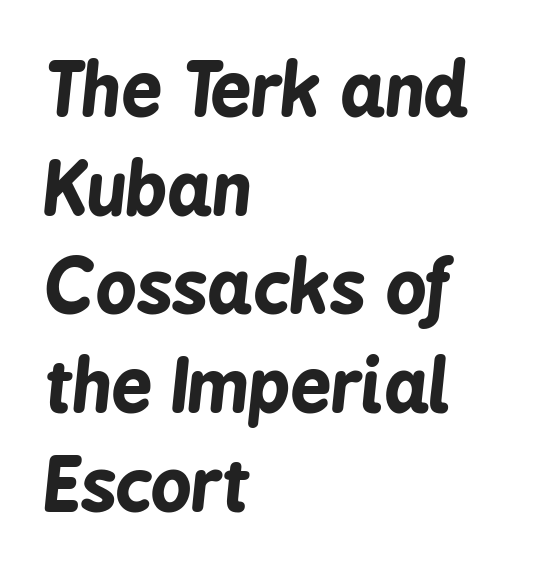
The image shows 72 px bold, condensed type, italic (leaning right); set left-aligned, normal line spacing (1.37x), normal letter spacing, not underlined; low stroke contrast and a medium x-height.
